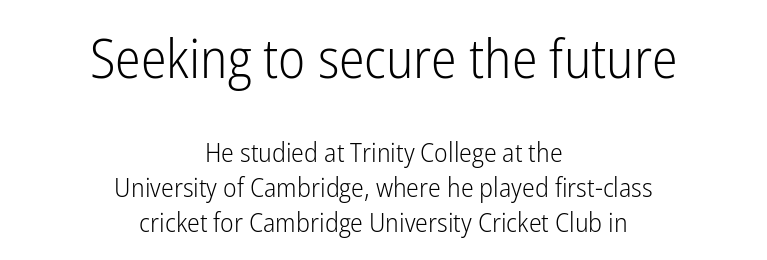
Visually, the top section dominates because its glyphs are scaled up. Nobody drew a line under any word here. The lines are quadded center. The lettering stays uniformly vertical, giving the passage a roman look. Think standard paragraph weight, or any step lighter than that.
